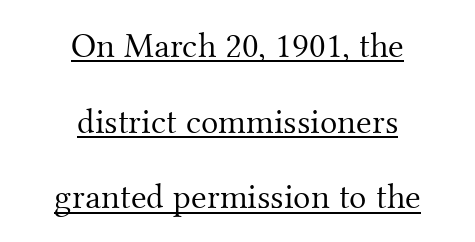
The line-height multiplier appears high, well above default. You can tell it's not italic because the verticals are truly vertical. The typeface has the unassuming heft of standard copy or less. What stands out about the letter spacing? Nothing — it is the standard amount.
